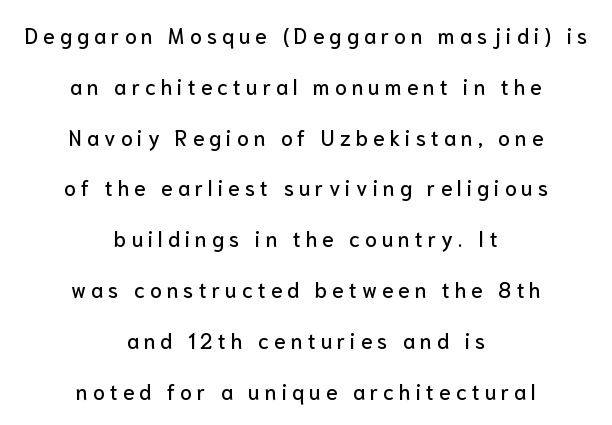
{"italic": "no", "underline": "no", "align": "center", "line_spacing": "loose", "line_spacing_ratio": 2.42, "letter_spacing": "wide", "letter_spacing_em": 0.24, "glyph_px": 21}
